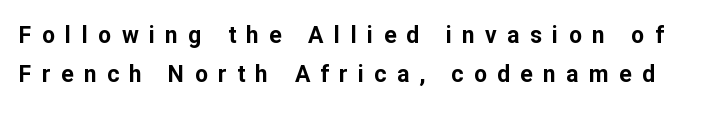
{"italic": "no", "bold": "yes", "underline": "no", "line_spacing": "normal", "line_spacing_ratio": 1.69, "letter_spacing": "wide", "letter_spacing_em": 0.45, "glyph_px": 23}
